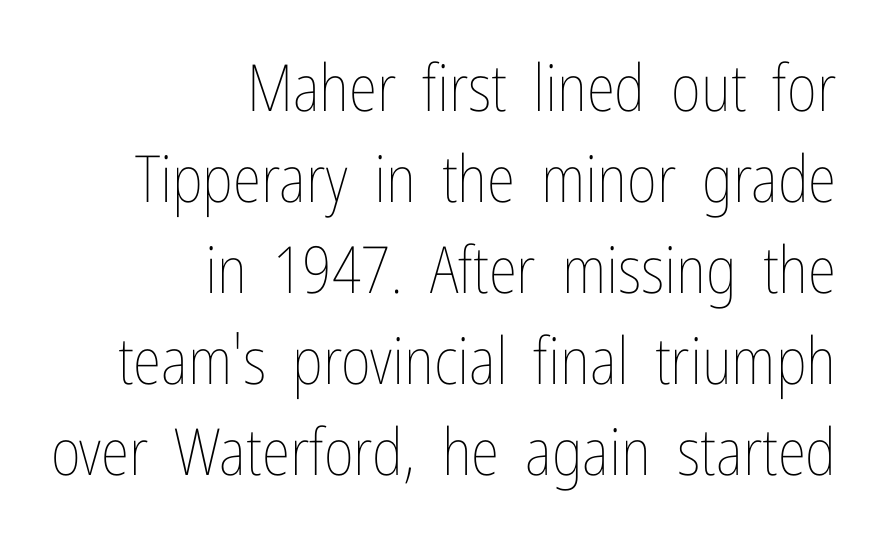
Q: Is the text bold? A: No.
Q: Is the text italic (slanted)? A: No, it is upright.
Q: Is the text underlined? A: No.
Q: How is the paragraph aligned? A: Right-aligned.
Q: Is the spacing between letters normal or unusually wide? A: Normal.
Q: Is the spacing between lines tight, normal or loose? A: Normal.
Q: Width (condensed, normal, or wide)? A: Condensed.
Q: Stroke contrast? A: Low.
Q: x-height? A: Medium.
Q: Monospaced? A: No.
